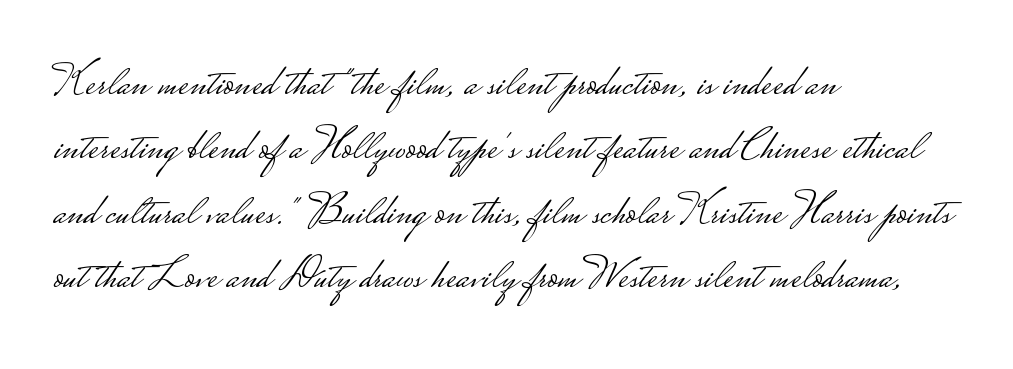
{"serif": "no", "bold": "no", "weight": "light", "width": "wide", "stroke_contrast": "low", "monospaced": "no", "underline": "no", "align": "left", "line_spacing": "normal", "line_spacing_ratio": 1.43, "letter_spacing": "normal", "letter_spacing_em": 0.0, "glyph_px": 45}
